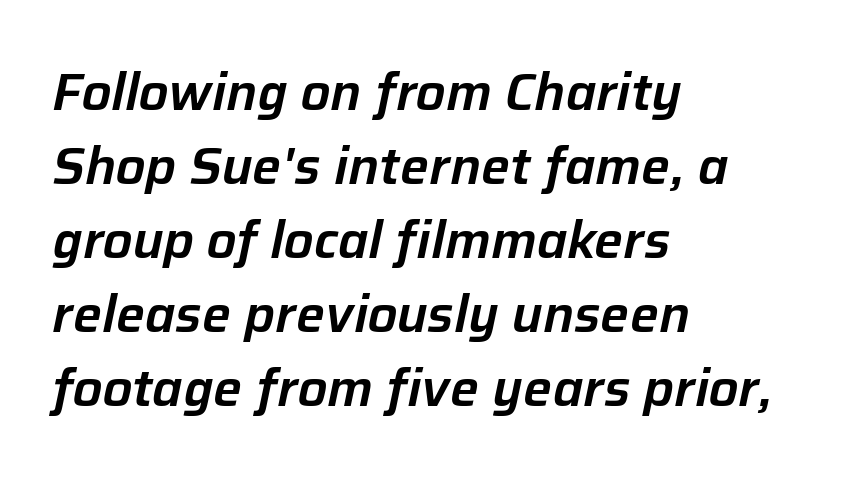
{"italic": "yes", "lean": "right", "slant_degrees": 12, "width": "normal", "stroke_contrast": "low", "x_height": "medium", "monospaced": "no", "underline": "no", "align": "left", "line_spacing": "normal", "line_spacing_ratio": 1.45, "letter_spacing": "normal", "letter_spacing_em": 0.0, "glyph_px": 51}
